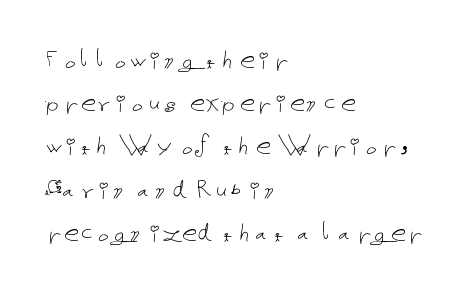
The image shows 30 px thin type, upright; set left-aligned, normal line spacing (1.44x), normal letter spacing, not underlined; low stroke contrast and a medium x-height.
